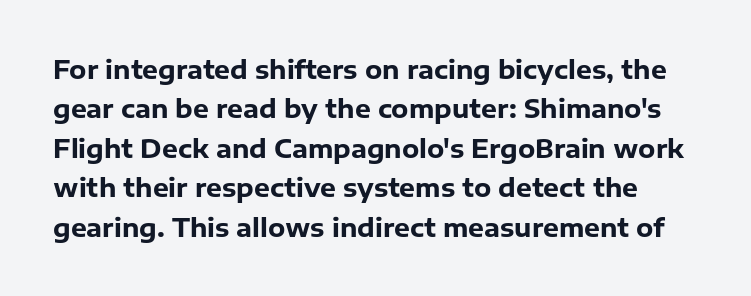
Q: Is the text bold? A: Yes.
Q: Is the text italic (slanted)? A: No, it is upright.
Q: Is the text underlined? A: No.
Q: Is the spacing between letters normal or unusually wide? A: Normal.
Q: Is the spacing between lines tight, normal or loose? A: Normal.
